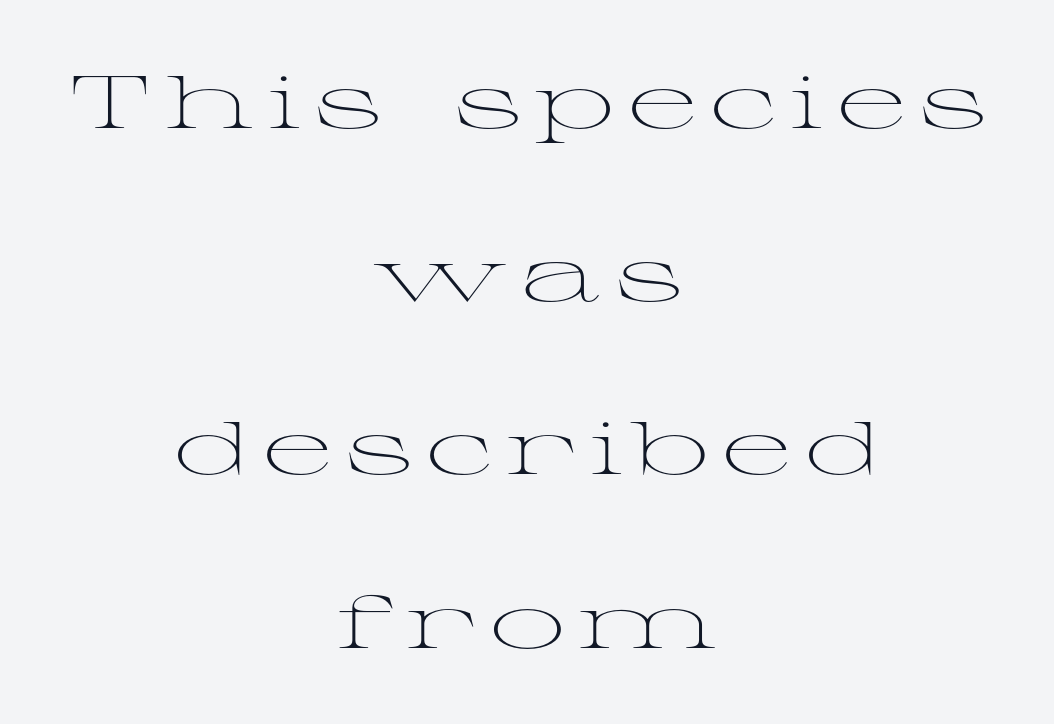
Q: Is the text bold? A: No.
Q: Is the text italic (slanted)? A: No, it is upright.
Q: Is the typeface a serif or a sans-serif typeface? A: Serif.
Q: Is the text underlined? A: No.
Q: How is the paragraph aligned? A: Centered.
Q: Is the spacing between lines tight, normal or loose? A: Loose.
Q: Width (condensed, normal, or wide)? A: Wide.
Q: Stroke contrast? A: Medium.
Q: x-height? A: Medium.
Q: Monospaced? A: No.
